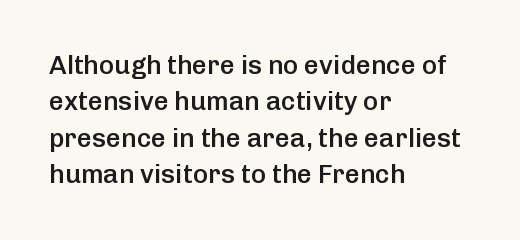
Each glyph is drawn with semibold strokes, heavier than normal yet not fully bold. Each word holds together tightly as a unit, with standard inter-letter gaps. These lines sit exactly where default settings would place them. Every row of glyphs begins at an identical x-position on the left.
